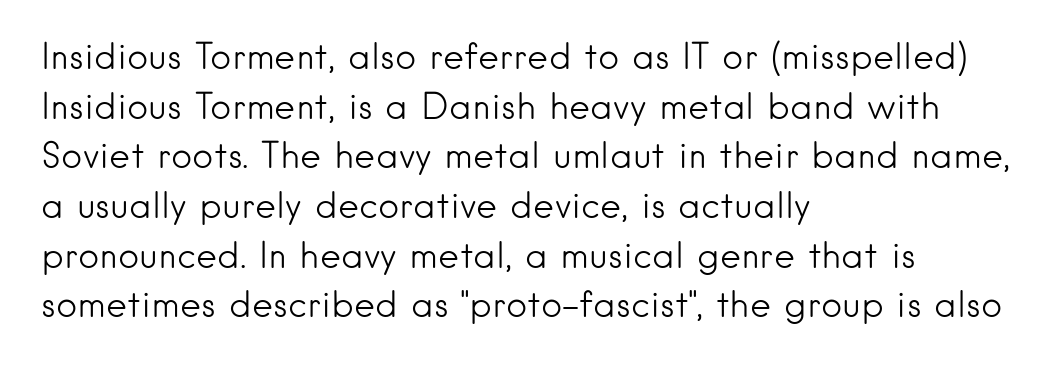
The image shows 36 px light sans-serif type, upright; set left-aligned, normal line spacing (1.38x), normal letter spacing, not underlined; low stroke contrast and a small x-height.
